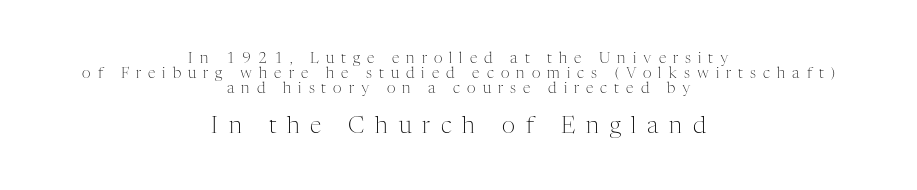
The image shows 23 px text type, upright; set centered, tight line spacing (1.01x), unusually wide letter spacing (+0.47 em), not underlined; the second (bottom) block is 1.53x larger.
